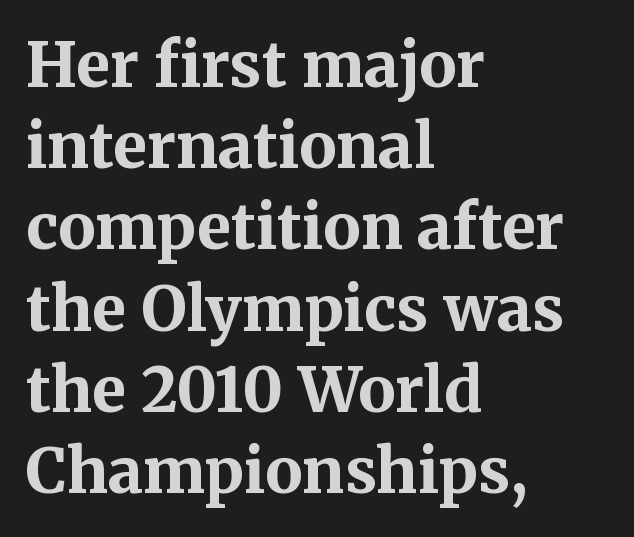
Each letter keeps its own natural width here, so spacing adapts to shape. This rendering features lettering with no underline. Notice how the stems are strictly vertical — no italics here. Baseline-to-baseline distance is the conventional proportion of letter height. There is no visible air inserted between adjacent glyphs. The type family on display is of the serif kind.
